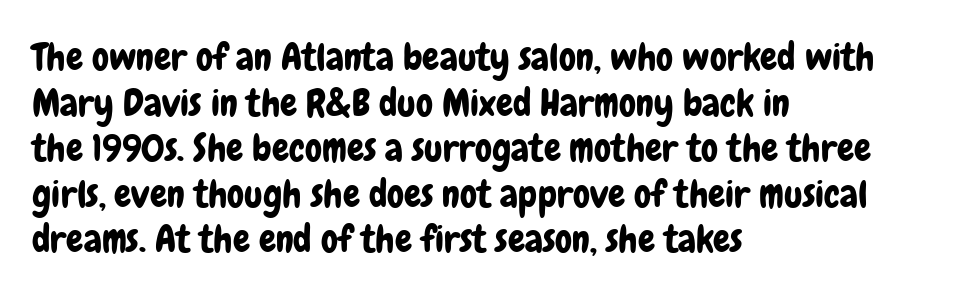
{"serif": "no", "italic": "no", "width": "condensed", "stroke_contrast": "low", "x_height": "medium", "monospaced": "no", "underline": "no", "align": "left", "line_spacing_ratio": 1.2, "letter_spacing": "normal", "letter_spacing_em": 0.0, "glyph_px": 38}
